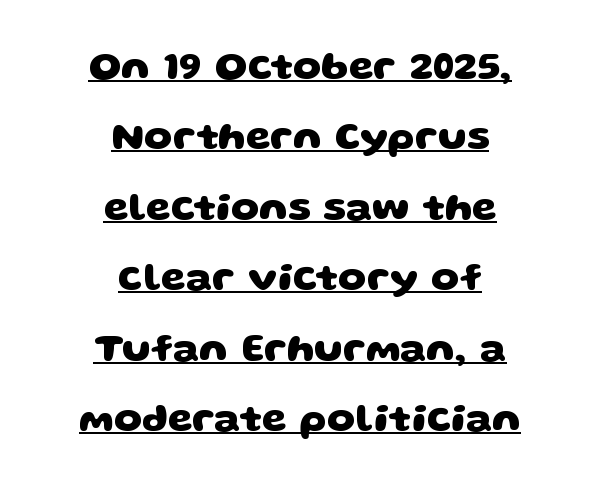
Stroke thickness is high; the sample reads as a true bold. This sample uses plain, unmodified letter spacing. The text block is weighted toward neither margin, spreading evenly from the middle. Quick note: underline on.
